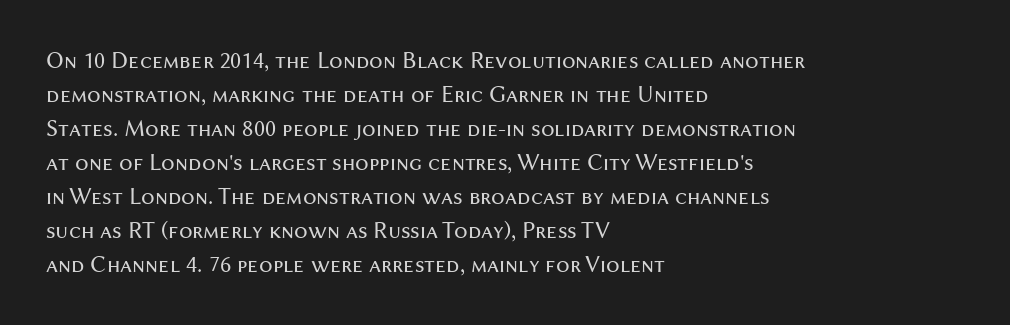
Just letters on the line, the space beneath them empty. The lines sit at an ordinary, default distance from one another. Reading down the block, your eye returns to a fixed left position each line. Think standard paragraph weight, or any step lighter than that.
